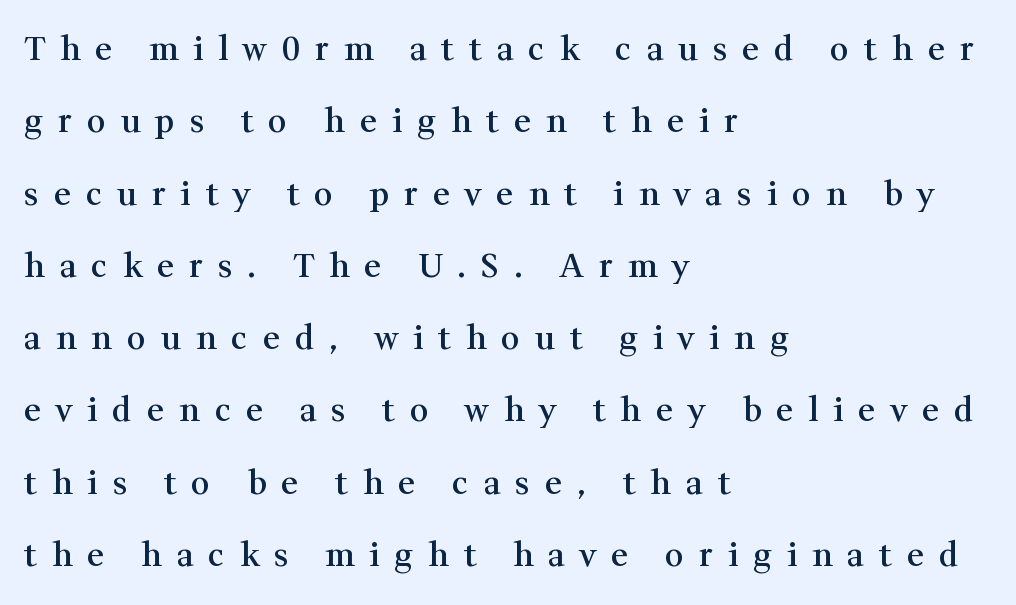
The image shows 33 px semibold serif type, upright; set left-aligned, loose line spacing (2.19x), unusually wide letter spacing (+0.45 em), not underlined; medium stroke contrast and a medium x-height.
